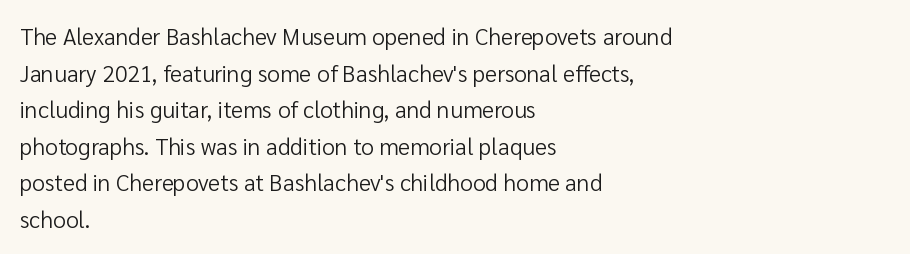
Q: Is the text bold? A: No.
Q: Is the text italic (slanted)? A: No, it is upright.
Q: Is the text underlined? A: No.
Q: How is the paragraph aligned? A: Left-aligned.
Q: Is the spacing between letters normal or unusually wide? A: Normal.
Q: Is the spacing between lines tight, normal or loose? A: Normal.
